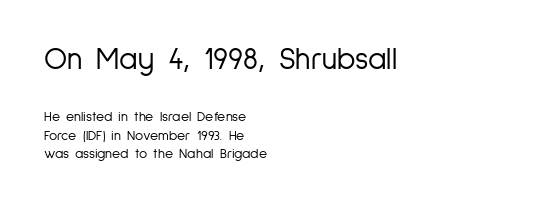
Lines of text with bare space underneath. The designer left line spacing at the default. The face used here is rendered with its standard letterfit. Of the two passages, the one on top uses the larger point size. Weight: in the light-to-regular range. Every stem runs plumb, perpendicular to the baseline.
